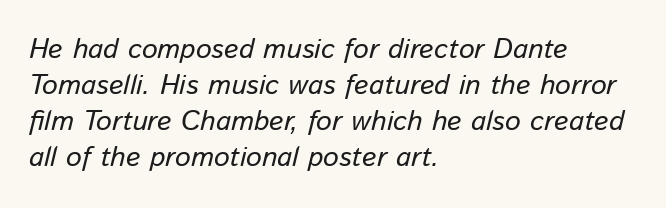
Leading: standard. Each letter keeps its own natural width here, so spacing adapts to shape. Notice how the passage keeps a crisp vertical edge on the left only. This sample uses plain, unmodified letter spacing. Glance below the letters and you will spot only blank space.
